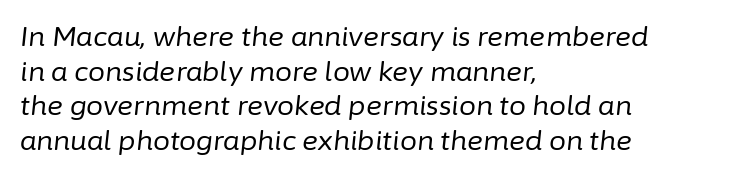
{"italic": "yes", "lean": "right", "slant_degrees": 6, "bold": "no", "underline": "no", "align": "left", "line_spacing": "normal", "line_spacing_ratio": 1.28, "letter_spacing": "normal", "letter_spacing_em": 0.0, "glyph_px": 27}
